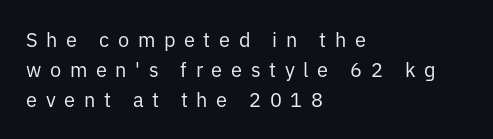
{"italic": "no", "bold": "no", "underline": "no", "align": "left", "line_spacing": "normal", "line_spacing_ratio": 1.5, "letter_spacing": "wide", "letter_spacing_em": 0.43, "glyph_px": 20}
